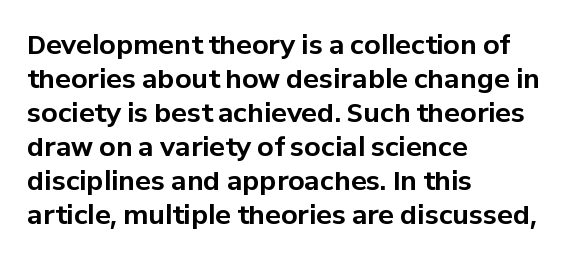
{"italic": "no", "bold": "yes", "underline": "no", "align": "left", "line_spacing": "normal", "line_spacing_ratio": 1.31, "letter_spacing": "normal", "letter_spacing_em": 0.0, "glyph_px": 26}
